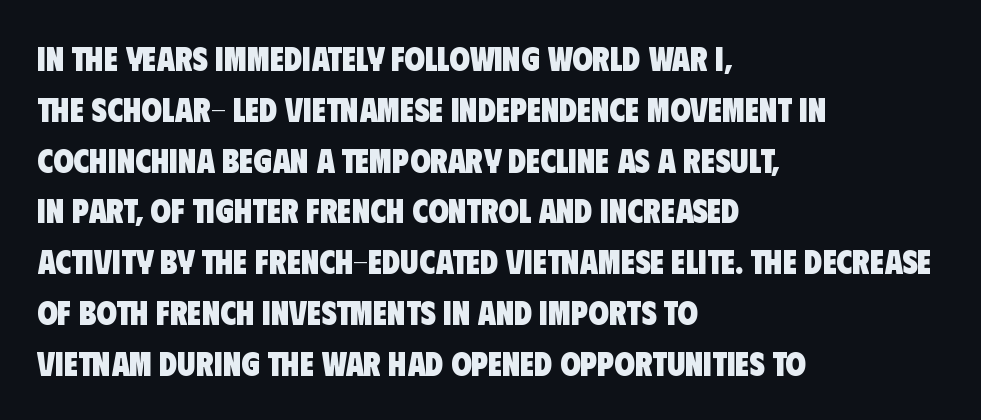
{"serif": "no", "bold": "yes", "weight": "heavy", "width": "condensed", "stroke_contrast": "low", "x_height": "large", "monospaced": "no", "underline": "no", "align": "left", "line_spacing": "normal", "line_spacing_ratio": 1.54, "letter_spacing": "normal", "letter_spacing_em": 0.0, "glyph_px": 33}
